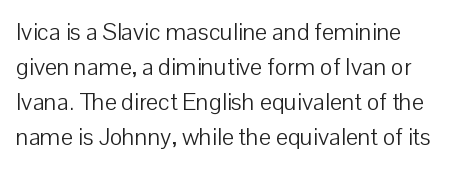
Italic? Not at all — the glyphs are vertical. The letters sit at their default tracking, neither squeezed nor spread. Vertically, the passage feels balanced, rows spaced as you'd expect. Quick note: underline off.
